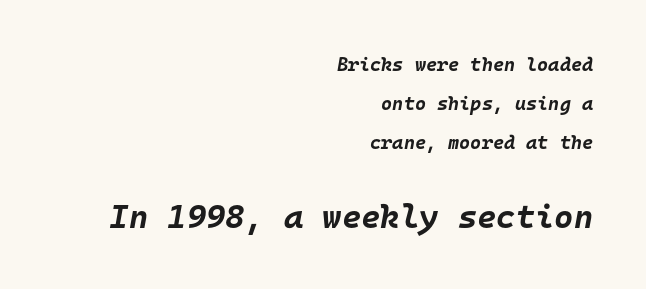
{"italic": "yes", "lean": "right", "slant_degrees": 10, "bold": "yes", "weight": "bold", "width": "normal", "stroke_contrast": "low", "x_height": "large", "monospaced": "yes", "underline": "no", "align": "right", "line_spacing": "loose", "line_spacing_ratio": 2.06, "letter_spacing": "normal", "letter_spacing_em": 0.0, "larger_block": "second", "size_ratio": 1.74, "glyph_px": 33}
